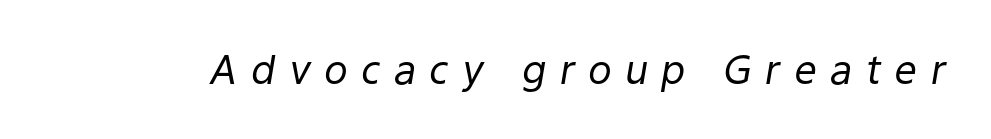
Yep, that's italic — everything's leaning. A light-to-regular cut is what we see here. Caption: expanded tracking, letters set apart. Looks like regular typesetting: each glyph gets only the width it needs. A clean baseline with only descenders dipping below it.
